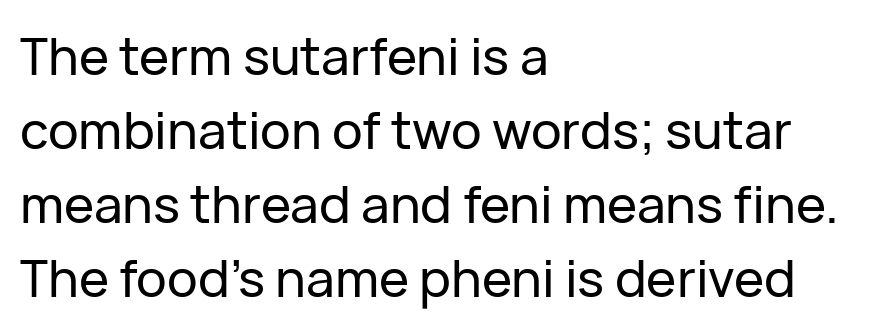
Are there feet on the stems? There aren't — it's a sans. You could call the tracking neutral — neither tight nor loose. Think of a printed novel: that variable character pitch is what you see here. The passage shown is not underscored anywhere. Every stem runs plumb, perpendicular to the baseline.
